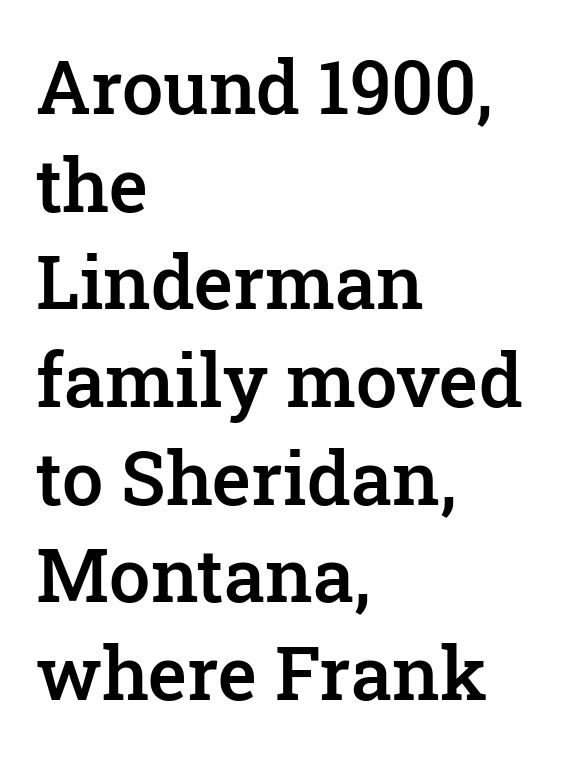
{"serif": "yes", "italic": "no", "bold": "semi", "weight": "semibold", "width": "normal", "stroke_contrast": "low", "x_height": "medium", "monospaced": "no", "underline": "no", "align": "left", "line_spacing": "normal", "line_spacing_ratio": 1.32, "letter_spacing": "normal", "letter_spacing_em": 0.0, "glyph_px": 74}
